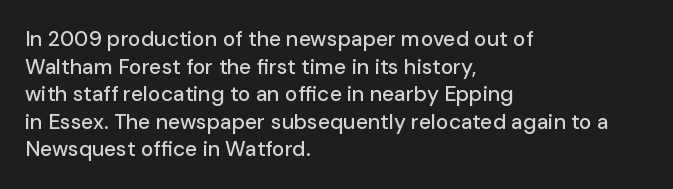
Line starts are locked; line ends wander. Leading matches the norm, producing a regular column. Characters remain perfectly vertical along every line. The area under the type is left untouched. Caption: standard tracking, unaltered.
